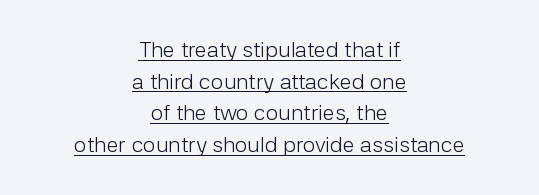
Q: Is the text bold? A: No.
Q: Is the text italic (slanted)? A: No, it is upright.
Q: Is the text underlined? A: Yes.
Q: How is the paragraph aligned? A: Centered.
Q: Is the spacing between letters normal or unusually wide? A: Normal.
Q: Is the spacing between lines tight, normal or loose? A: Normal.
